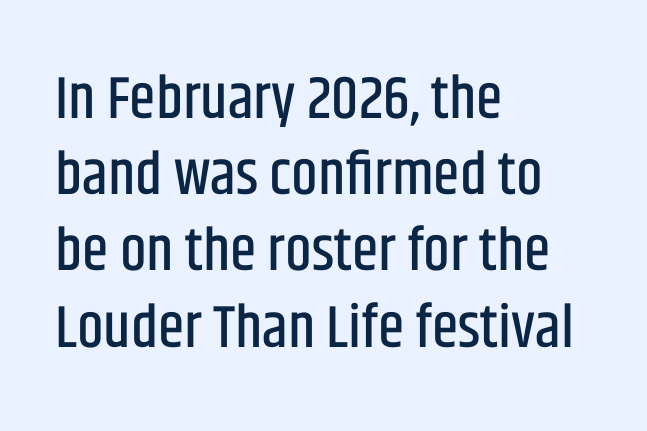
The image shows 60 px condensed sans-serif type, upright; set left-aligned, normal line spacing (1.27x), normal letter spacing, not underlined; low stroke contrast and a large x-height.
